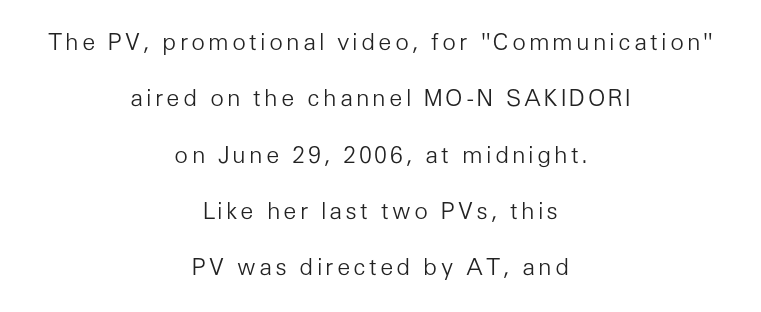
The image shows 23 px text type, upright; set centered, loose line spacing (2.45x), not underlined.
